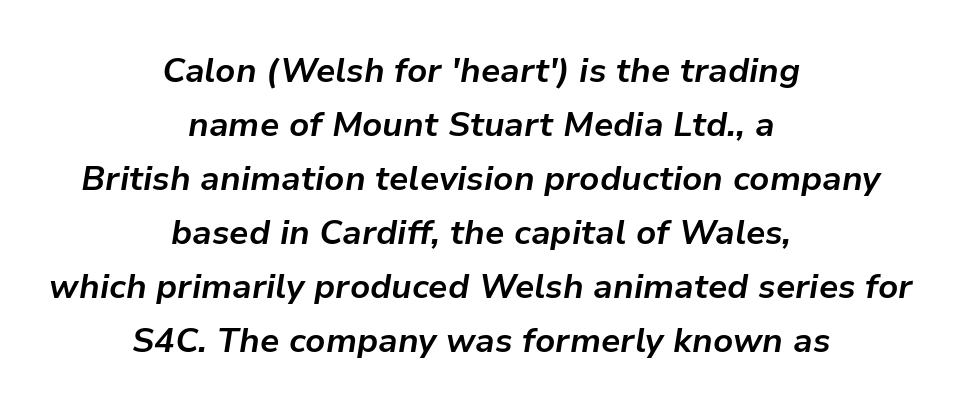
The lettering tilts uniformly, giving the passage an italic look. Typesetter's note: full bold, strokes at maximum text heaviness. Nobody touched the tracking dial on this one. Whoever set this chose a conventional vertical rhythm. Reading down the block, each line starts at a different indent, mirrored at its end.
